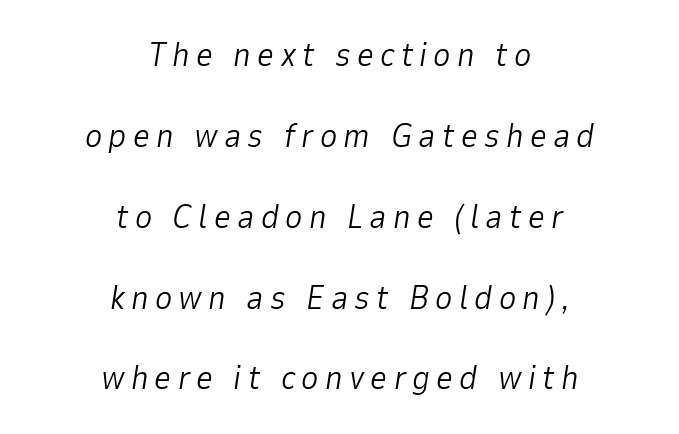
Caption: multi-line text, centered on the measure. There's an unmistakable incline to the writing here. The specimen omits any rule beneath the text block's lines. If you measured baseline to baseline, you'd find a long distance.
